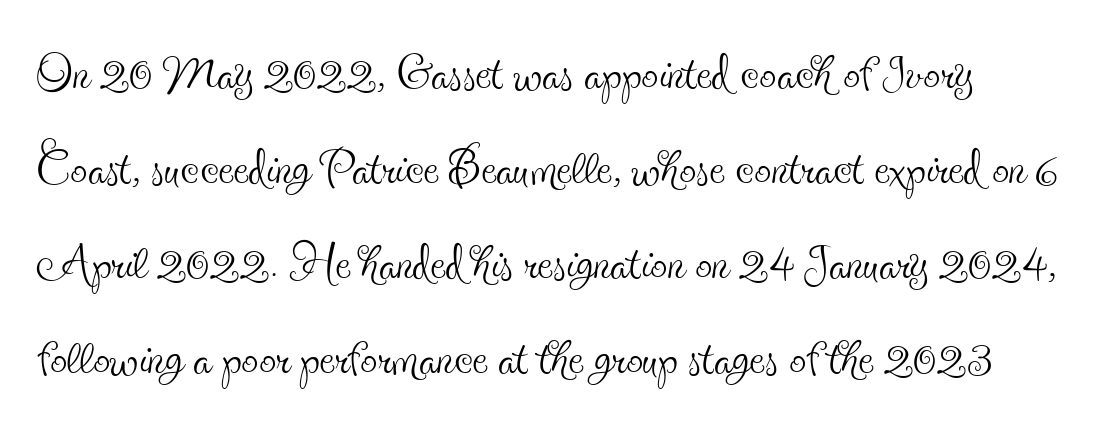
Q: Is the text bold? A: No.
Q: Is the typeface a serif or a sans-serif typeface? A: Serif.
Q: Is the text underlined? A: No.
Q: Is the spacing between letters normal or unusually wide? A: Normal.
Q: Is the spacing between lines tight, normal or loose? A: Normal.
Q: Width (condensed, normal, or wide)? A: Condensed.
Q: x-height? A: Small.
Q: Monospaced? A: No.
